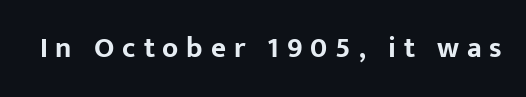
{"serif": "no", "italic": "no", "bold": "yes", "weight": "bold", "width": "normal", "stroke_contrast": "low", "x_height": "medium", "monospaced": "no", "underline": "no", "letter_spacing": "wide", "letter_spacing_em": 0.27, "glyph_px": 29}
